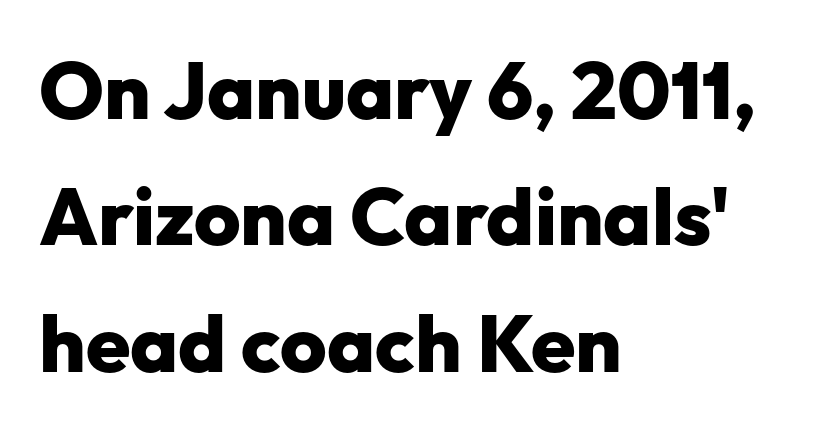
{"serif": "no", "italic": "no", "bold": "yes", "weight": "heavy", "width": "normal", "stroke_contrast": "low", "x_height": "medium", "monospaced": "no", "underline": "no", "align": "left", "line_spacing": "normal", "line_spacing_ratio": 1.58, "letter_spacing": "normal", "letter_spacing_em": 0.0, "glyph_px": 80}
